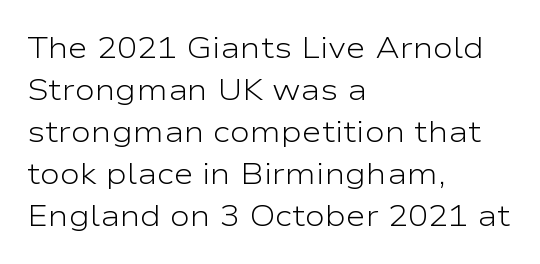
Q: Is the text bold? A: No.
Q: Is the text italic (slanted)? A: No, it is upright.
Q: Is the typeface a serif or a sans-serif typeface? A: Sans-serif.
Q: Is the text underlined? A: No.
Q: How is the paragraph aligned? A: Left-aligned.
Q: Is the spacing between letters normal or unusually wide? A: Normal.
Q: Is the spacing between lines tight, normal or loose? A: Normal.
Q: Width (condensed, normal, or wide)? A: Wide.
Q: Stroke contrast? A: Low.
Q: x-height? A: Medium.
Q: Monospaced? A: No.
